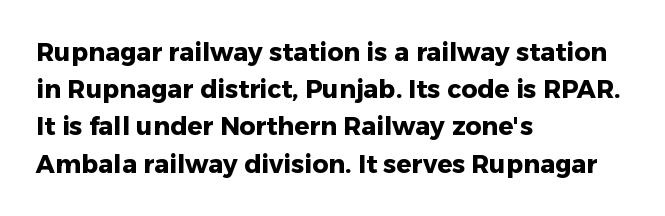
The image shows 25 px bold type, upright; set left-aligned, normal line spacing (1.49x), normal letter spacing, not underlined.
